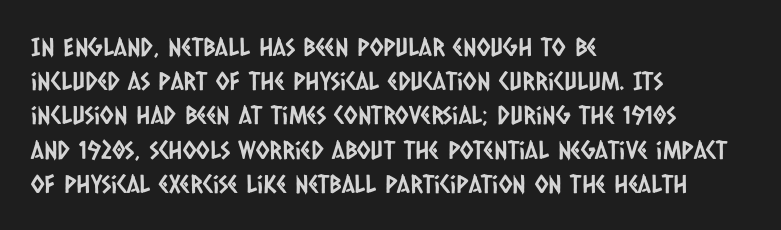
The image shows 25 px text type; set left-aligned, normal line spacing (1.37x), normal letter spacing, not underlined.
